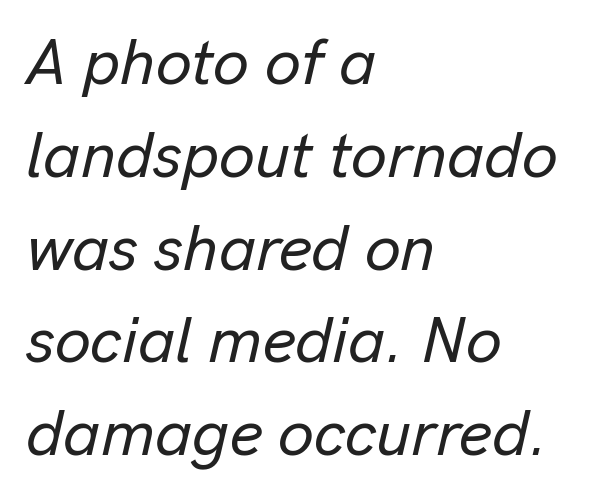
The image shows 64 px text type, italic (leaning right); set left-aligned, normal line spacing (1.45x), normal letter spacing, not underlined; low stroke contrast and a medium x-height.
